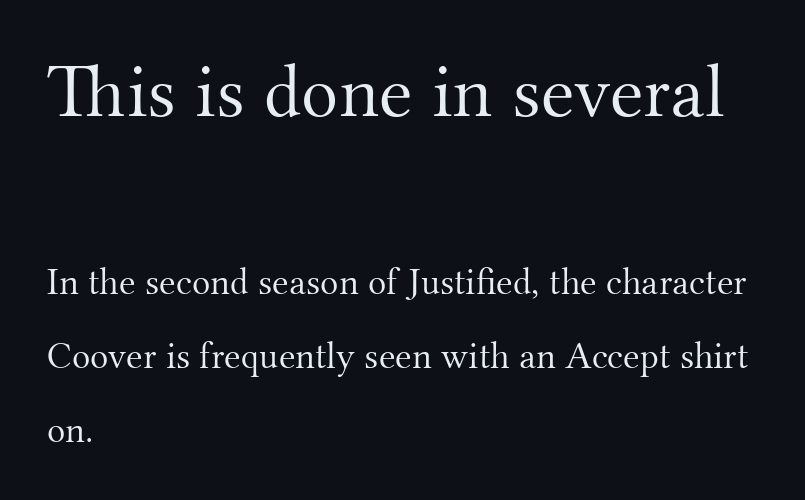
The image shows 77 px light serif type, upright; set left-aligned, loose line spacing (1.96x), normal letter spacing, not underlined; the first (top) block is 2.03x larger; medium stroke contrast and a small x-height.
